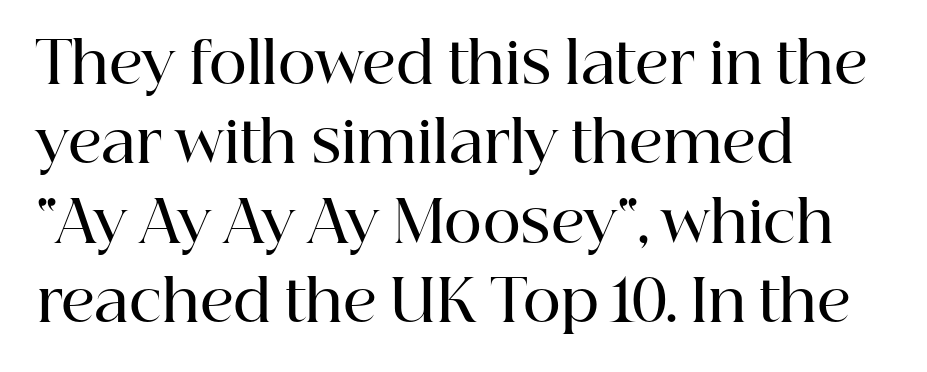
Q: Is the text bold? A: Semi-bold.
Q: Is the text italic (slanted)? A: No, it is upright.
Q: Is the typeface a serif or a sans-serif typeface? A: Serif.
Q: Is the text underlined? A: No.
Q: How is the paragraph aligned? A: Left-aligned.
Q: Is the spacing between letters normal or unusually wide? A: Normal.
Q: Is the spacing between lines tight, normal or loose? A: Normal.
Q: Width (condensed, normal, or wide)? A: Normal.
Q: Stroke contrast? A: High.
Q: x-height? A: Medium.
Q: Monospaced? A: No.
